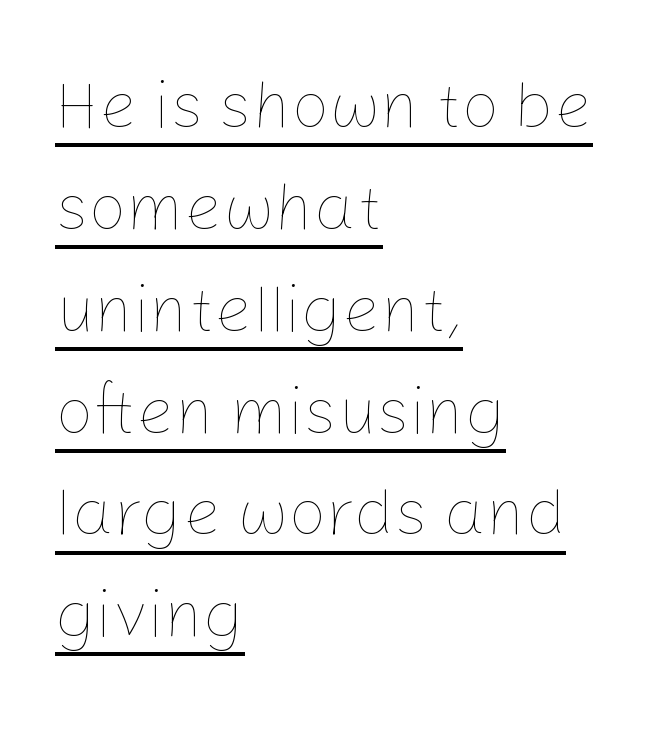
All the whitespace from short lines collects on the right. Unbolded letterforms with no extra heft. In designer terms, the underline attribute is active on this setting. Rendered with straight, roman letterforms. Evenly set lines give the paragraph a standard silhouette. Inter-character spacing is left at the font's built-in metrics.
